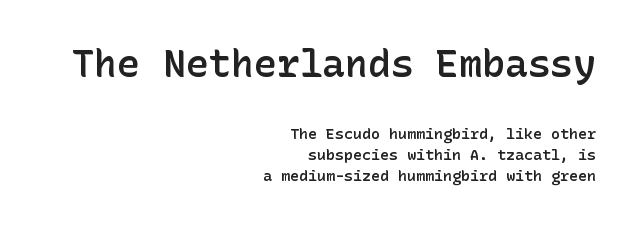
{"serif": "no", "italic": "no", "bold": "semi", "weight": "semibold", "width": "normal", "stroke_contrast": "low", "x_height": "medium", "underline": "no", "align": "right", "line_spacing": "normal", "line_spacing_ratio": 1.41, "letter_spacing": "normal", "letter_spacing_em": 0.0, "larger_block": "first", "size_ratio": 2.53, "glyph_px": 38}
